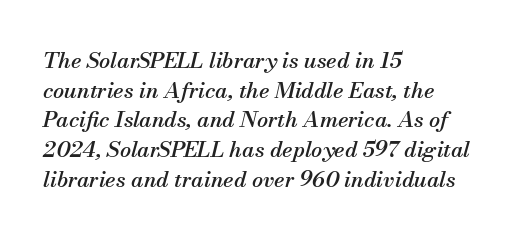
Spacing between characters is what you'd get straight out of the box. The rag falls on the right side of this text block. The specimen omits any rule beneath the text block's lines. Style check: oblique. Normally led — the rows are evenly, conventionally spaced.
